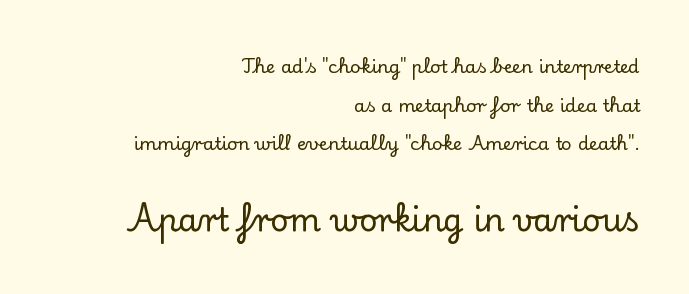
{"serif": "yes", "italic": "no", "width": "normal", "stroke_contrast": "low", "x_height": "small", "monospaced": "no", "underline": "no", "align": "right", "line_spacing": "loose", "line_spacing_ratio": 2.14, "letter_spacing": "normal", "letter_spacing_em": 0.0, "larger_block": "second", "size_ratio": 1.78, "glyph_px": 32}
